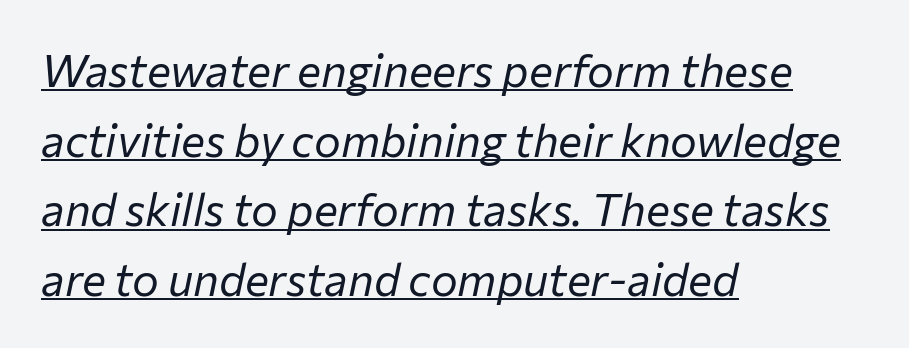
Q: Is the text bold? A: No.
Q: Is the text italic (slanted)? A: Yes, it leans right by about 12 degrees.
Q: Is the text underlined? A: Yes.
Q: How is the paragraph aligned? A: Left-aligned.
Q: Is the spacing between letters normal or unusually wide? A: Normal.
Q: Is the spacing between lines tight, normal or loose? A: Normal.
Q: Width (condensed, normal, or wide)? A: Normal.
Q: Stroke contrast? A: Low.
Q: x-height? A: Medium.
Q: Monospaced? A: No.
